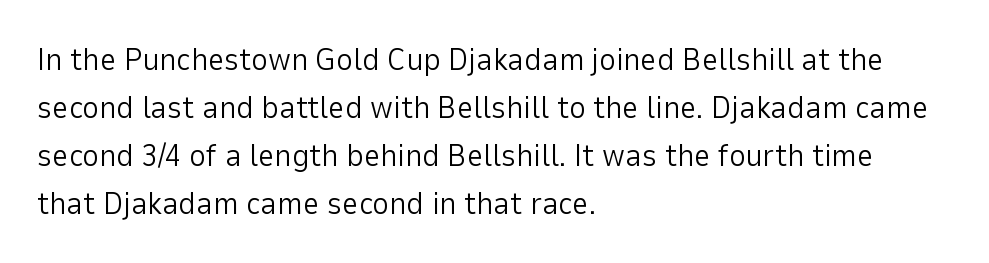
Style check: upright. Tracking here is standard; glyphs follow each other at the usual distance. Summary of weight: not heavy and not bold. Descenders are the only things crossing below the line.
